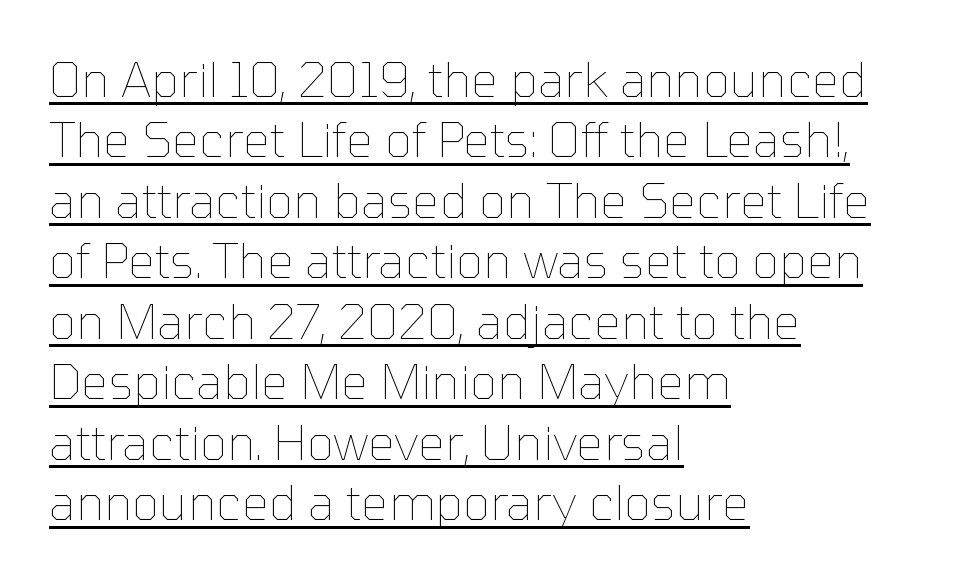
The image shows 48 px thin type, upright; set left-aligned, normal line spacing (1.26x), normal letter spacing, underlined; low stroke contrast and a medium x-height.
